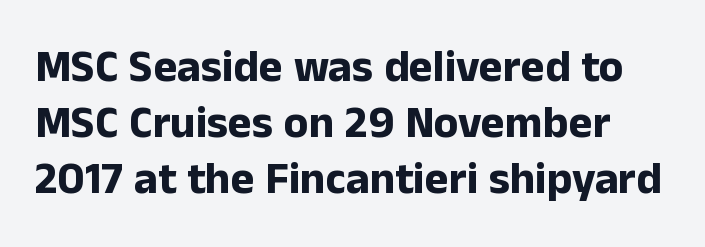
The image shows 45 px bold sans-serif type, upright; set line spacing 1.24x, normal letter spacing, not underlined; low stroke contrast and a medium x-height.
